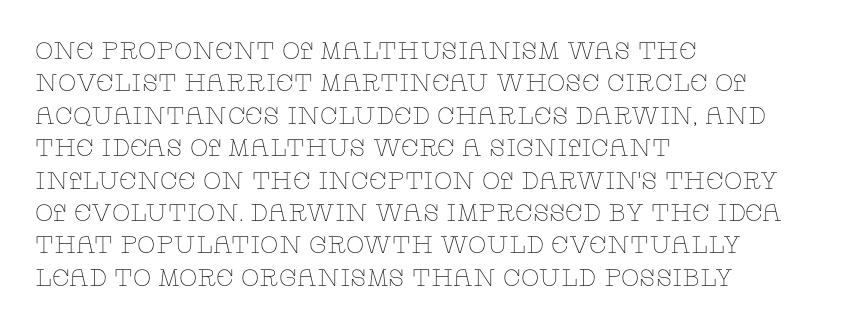
{"italic": "no", "bold": "no", "underline": "no", "align": "left", "line_spacing": "normal", "line_spacing_ratio": 1.35, "letter_spacing": "normal", "letter_spacing_em": 0.0, "glyph_px": 24}
